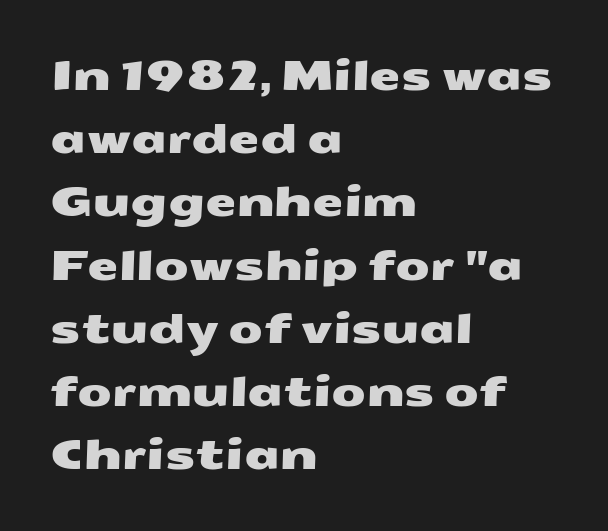
{"serif": "no", "width": "wide", "stroke_contrast": "medium", "x_height": "medium", "monospaced": "no", "underline": "no", "align": "left", "line_spacing": "normal", "line_spacing_ratio": 1.58, "letter_spacing": "normal", "letter_spacing_em": 0.0, "glyph_px": 40}
